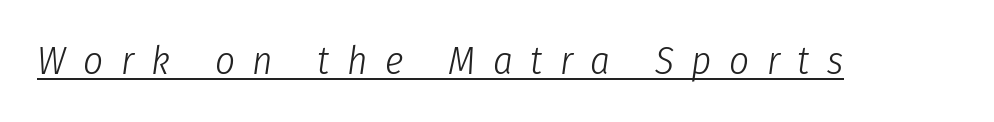
The passage shown is typed in a proportional face where columns would drift. Glyph-to-glyph distance is far greater than everyday printed text. Quick note: italic. Like a heading marked for emphasis, these lines bear an underscore. The font is comparable to plain body text, perhaps lighter.
